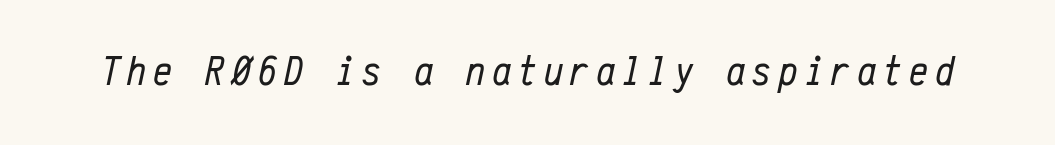
The image shows 42 px regular-weight, condensed type, italic (leaning right), monospaced; set not underlined; low stroke contrast and a medium x-height.
